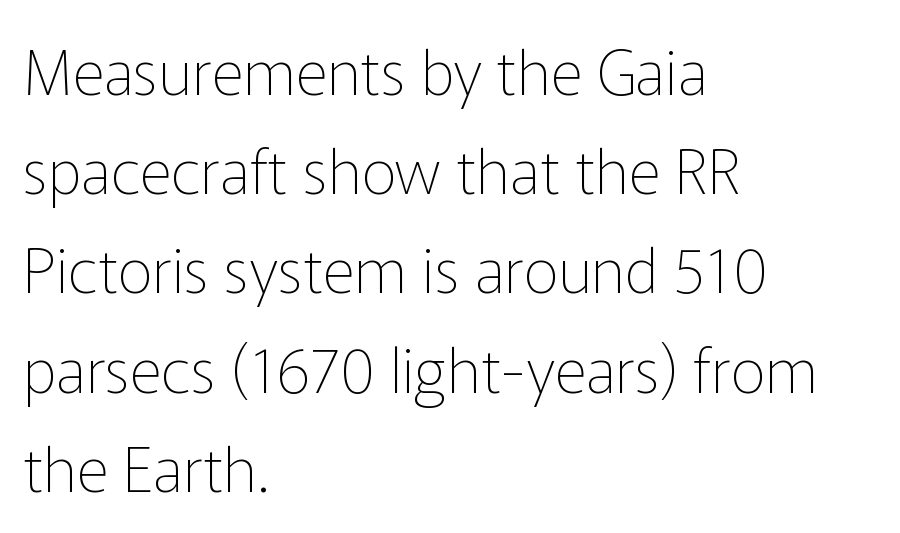
{"serif": "no", "italic": "no", "bold": "no", "weight": "thin", "width": "normal", "stroke_contrast": "low", "x_height": "medium", "monospaced": "no", "underline": "no", "align": "left", "line_spacing": "normal", "line_spacing_ratio": 1.6, "letter_spacing": "normal", "letter_spacing_em": 0.0, "glyph_px": 62}
